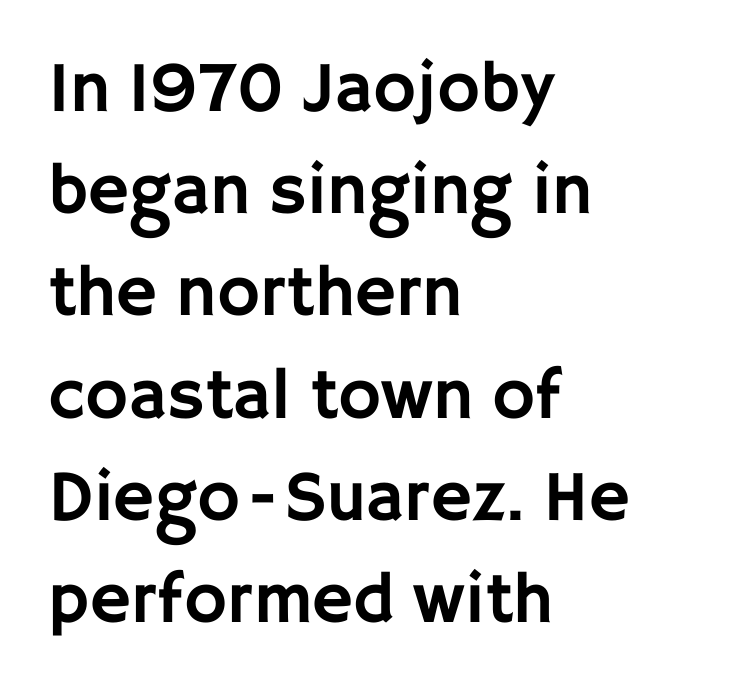
The image shows 72 px sans-serif type, upright; set left-aligned, normal line spacing (1.42x), normal letter spacing, not underlined; low stroke contrast and a large x-height.
